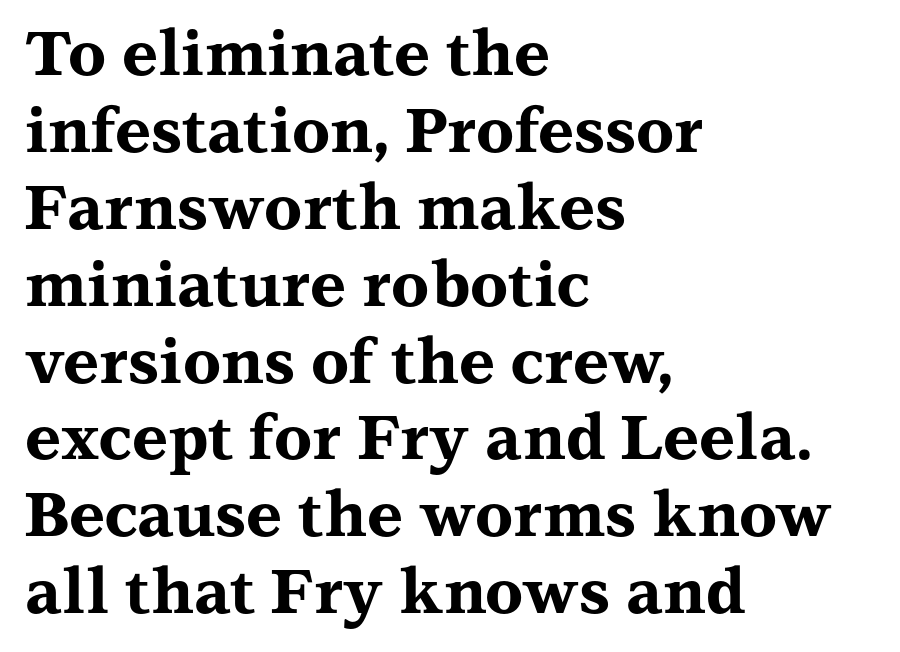
Q: Is the text bold? A: Yes.
Q: Is the text italic (slanted)? A: No, it is upright.
Q: Is the typeface a serif or a sans-serif typeface? A: Serif.
Q: Is the text underlined? A: No.
Q: How is the paragraph aligned? A: Left-aligned.
Q: Is the spacing between letters normal or unusually wide? A: Normal.
Q: Width (condensed, normal, or wide)? A: Wide.
Q: Stroke contrast? A: Medium.
Q: x-height? A: Medium.
Q: Monospaced? A: No.
